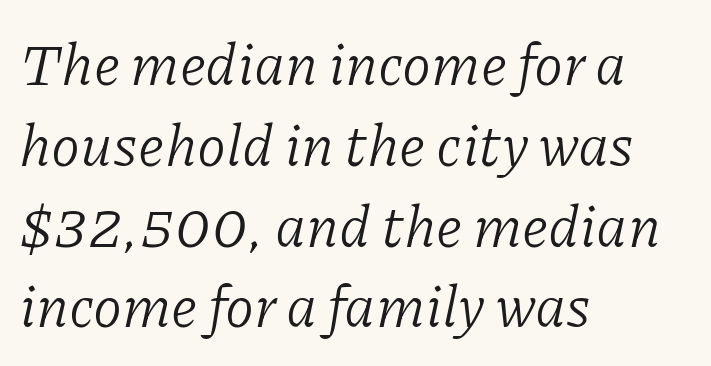
The image shows 59 px light serif type, italic (leaning right); set left-aligned, normal line spacing (1.37x), normal letter spacing, not underlined; low stroke contrast and a medium x-height.
